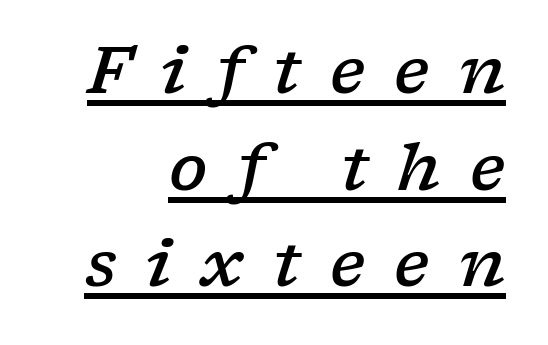
Q: Is the text bold? A: Semi-bold.
Q: Is the text italic (slanted)? A: Yes, it leans right by about 17 degrees.
Q: Is the typeface a serif or a sans-serif typeface? A: Serif.
Q: Is the text underlined? A: Yes.
Q: How is the paragraph aligned? A: Right-aligned.
Q: Is the spacing between letters normal or unusually wide? A: Unusually wide.
Q: Is the spacing between lines tight, normal or loose? A: Normal.
Q: Width (condensed, normal, or wide)? A: Wide.
Q: Stroke contrast? A: Low.
Q: x-height? A: Medium.
Q: Monospaced? A: No.
